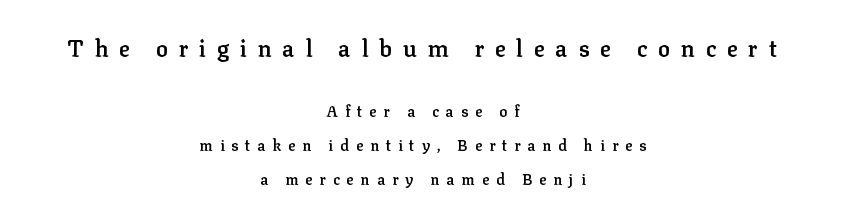
{"italic": "no", "bold": "semi", "underline": "no", "align": "center", "line_spacing": "loose", "line_spacing_ratio": 2.26, "letter_spacing": "wide", "letter_spacing_em": 0.46, "larger_block": "first", "size_ratio": 1.53, "glyph_px": 23}
